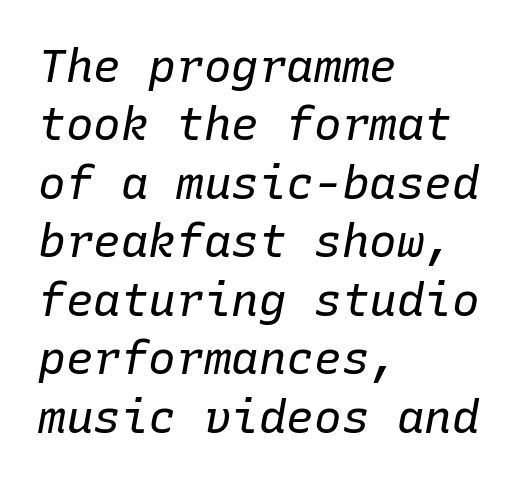
{"italic": "yes", "lean": "right", "slant_degrees": 10, "bold": "no", "weight": "regular", "width": "normal", "stroke_contrast": "low", "x_height": "medium", "monospaced": "yes", "underline": "no", "align": "left", "line_spacing": "normal", "line_spacing_ratio": 1.27, "letter_spacing": "normal", "letter_spacing_em": 0.0, "glyph_px": 46}
